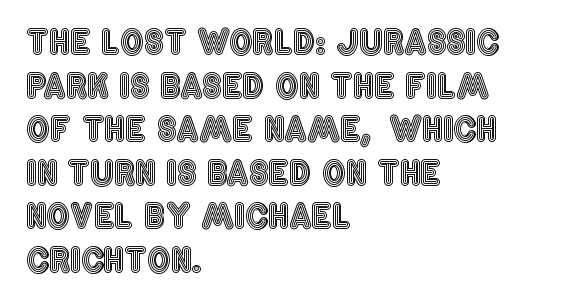
{"italic": "no", "width": "condensed", "x_height": "large", "monospaced": "no", "underline": "no", "align": "left", "line_spacing": "normal", "line_spacing_ratio": 1.32, "letter_spacing": "normal", "letter_spacing_em": 0.0, "glyph_px": 33}
